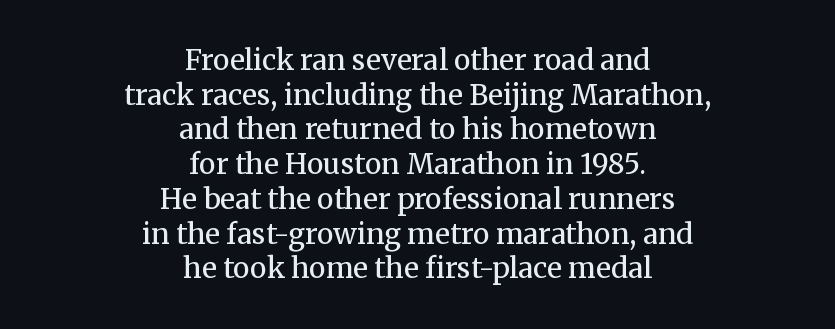
The image shows 28 px regular-weight serif type, upright; set centered, line spacing 1.24x, normal letter spacing, not underlined; medium stroke contrast and a medium x-height.
